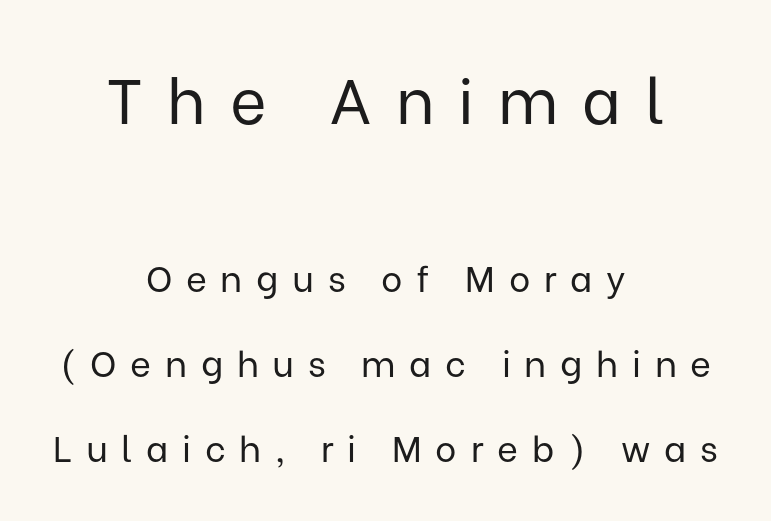
Q: Is the text bold? A: No.
Q: Is the text italic (slanted)? A: No, it is upright.
Q: Is the typeface a serif or a sans-serif typeface? A: Sans-serif.
Q: Is the text underlined? A: No.
Q: How is the paragraph aligned? A: Centered.
Q: Is the spacing between letters normal or unusually wide? A: Unusually wide.
Q: Is the spacing between lines tight, normal or loose? A: Loose.
Q: Which block of text is set in a larger size, the first (top) or the second (bottom)? A: The first (top) one.
Q: Width (condensed, normal, or wide)? A: Normal.
Q: Stroke contrast? A: Low.
Q: x-height? A: Medium.
Q: Monospaced? A: No.
